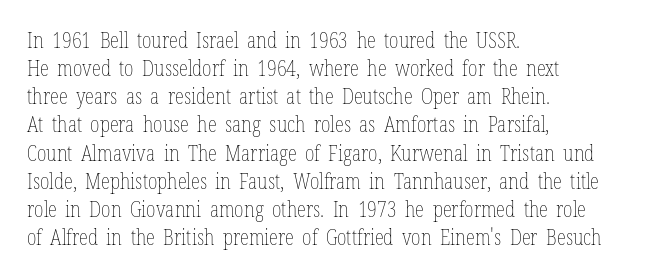
Visually the block forms a straight wall on the left and a jagged coastline on the right. Style check: upright. Bold? No — there's no thickening of the strokes. Notice how descenders clear the ascenders below comfortably — that's standard leading. Each word holds together tightly as a unit, with standard inter-letter gaps.
